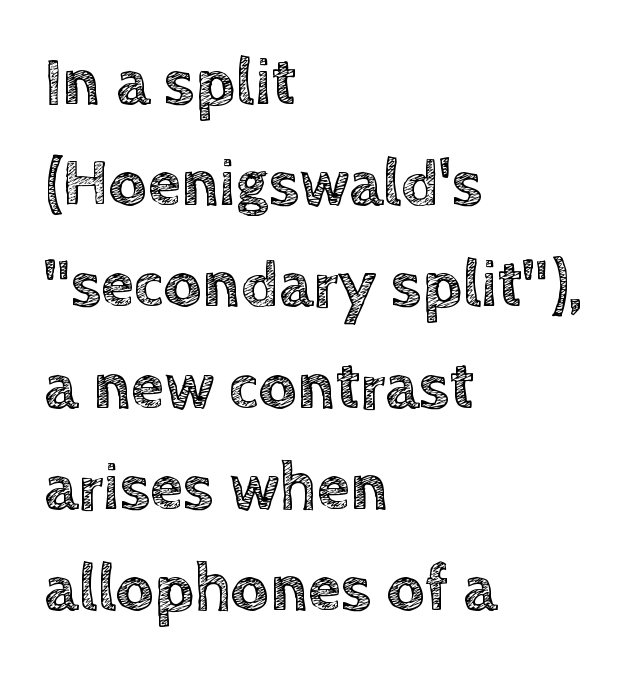
Q: Is the text italic (slanted)? A: No, it is upright.
Q: Is the text underlined? A: No.
Q: How is the paragraph aligned? A: Left-aligned.
Q: Is the spacing between letters normal or unusually wide? A: Normal.
Q: Is the spacing between lines tight, normal or loose? A: Normal.
Q: Width (condensed, normal, or wide)? A: Normal.
Q: x-height? A: Large.
Q: Monospaced? A: No.
